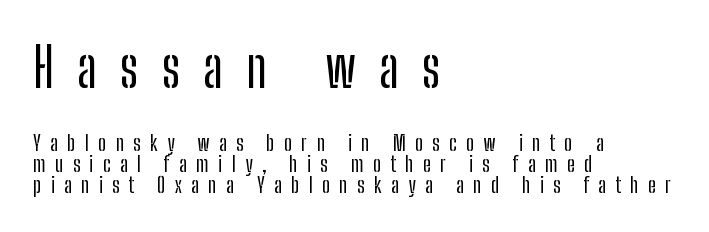
Q: Is the text italic (slanted)? A: No, it is upright.
Q: Is the typeface a serif or a sans-serif typeface? A: Sans-serif.
Q: Is the text underlined? A: No.
Q: How is the paragraph aligned? A: Left-aligned.
Q: Is the spacing between letters normal or unusually wide? A: Unusually wide.
Q: Is the spacing between lines tight, normal or loose? A: Tight.
Q: Which block of text is set in a larger size, the first (top) or the second (bottom)? A: The first (top) one.
Q: Width (condensed, normal, or wide)? A: Condensed.
Q: Stroke contrast? A: Low.
Q: x-height? A: Medium.
Q: Monospaced? A: No.
